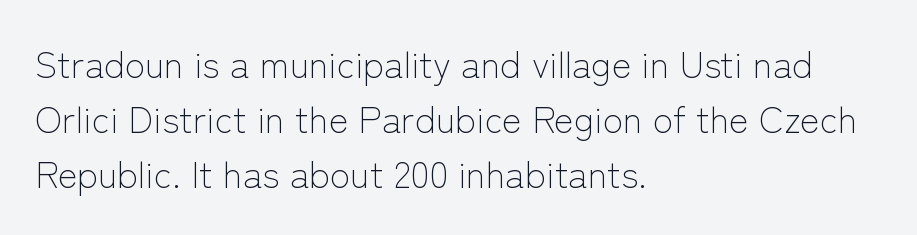
The image shows 37 px light sans-serif type, upright; set left-aligned, normal line spacing (1.49x), normal letter spacing, not underlined; low stroke contrast and a medium x-height.
